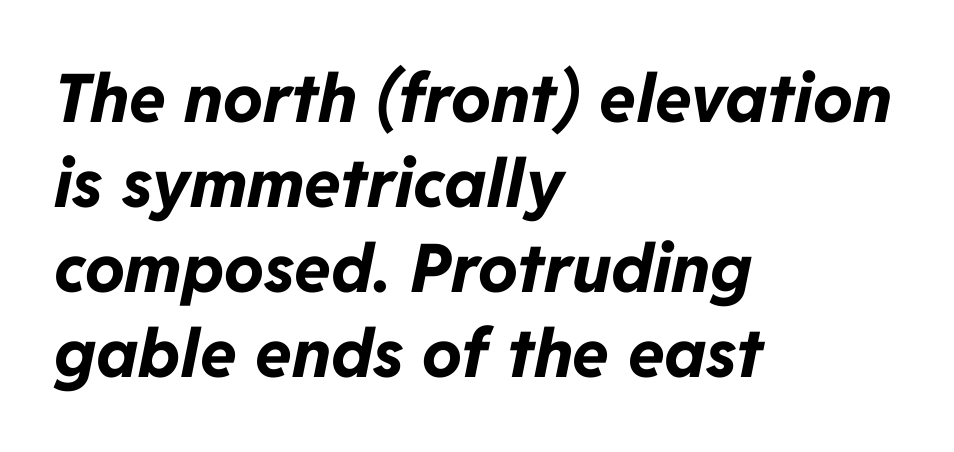
{"italic": "yes", "lean": "right", "slant_degrees": 11, "bold": "yes", "weight": "bold", "width": "normal", "stroke_contrast": "low", "x_height": "medium", "monospaced": "no", "underline": "no", "align": "left", "line_spacing": "normal", "line_spacing_ratio": 1.27, "letter_spacing": "normal", "letter_spacing_em": 0.0, "glyph_px": 67}
